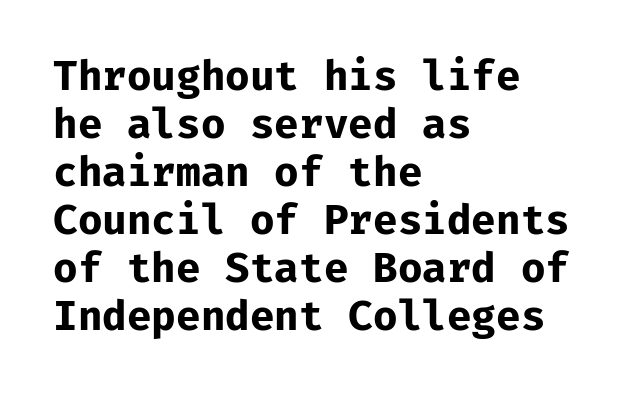
Summary of weight: heavy, a full bold. A typesetter would call this monospace, since all characters share one set width. The font's upright variant was chosen for this text. The passage shown has conventional tracking throughout. Anything drawn beneath the words? Only blank space.
